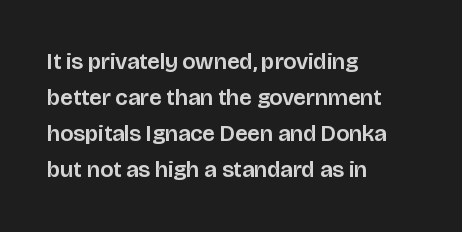
Regular leading. Check under the words: just untouched page. The type is set solid horizontally, with unmodified tracking. The paragraph has a hard left edge and a soft right edge.
